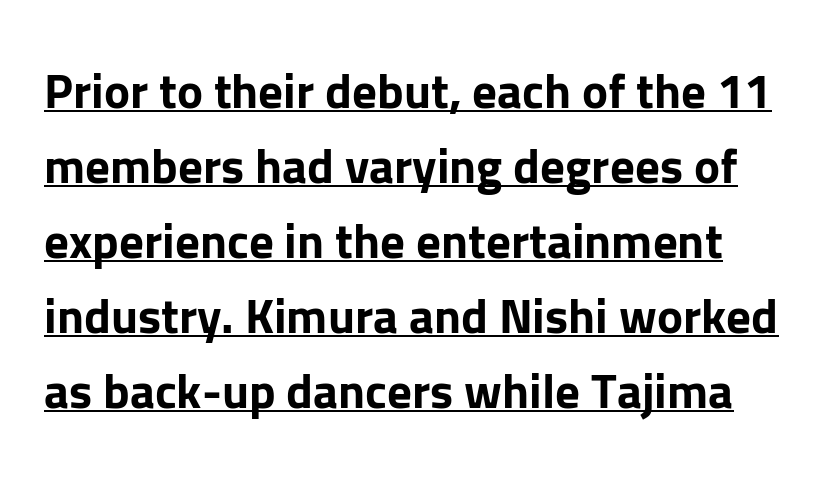
Looks like regular typesetting: each glyph gets only the width it needs. These lines keep a tight, regular rhythm from letter to letter. Regarding serifs, this sample does without them. Caption: lettering with a line underneath. Heavy, bold letterforms. No italicization has been applied; the sample stays upright.
